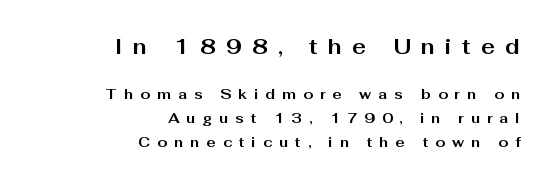
{"italic": "no", "bold": "yes", "underline": "no", "align": "right", "line_spacing": "normal", "line_spacing_ratio": 1.7, "letter_spacing": "wide", "letter_spacing_em": 0.49, "larger_block": "first", "size_ratio": 1.5, "glyph_px": 21}
